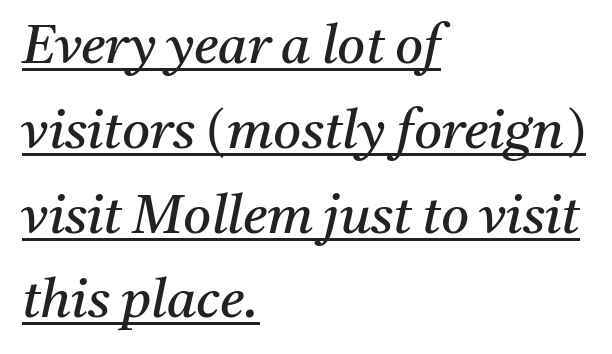
The specimen reads as italic at a glance. Standard letterfit; no display-style spreading of the glyphs. Do the characters align in a grid? No, the font is proportional. Short and long lines alike share a common starting point at left.
